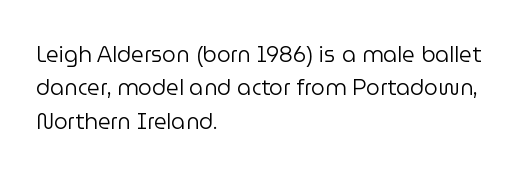
Summary of vertical rhythm: regular, with standard interline spacing. No extra ink here — the face is not bold. Quick note: not italic, upright. Horizontal alignment here is leftward, the default for most running prose.
